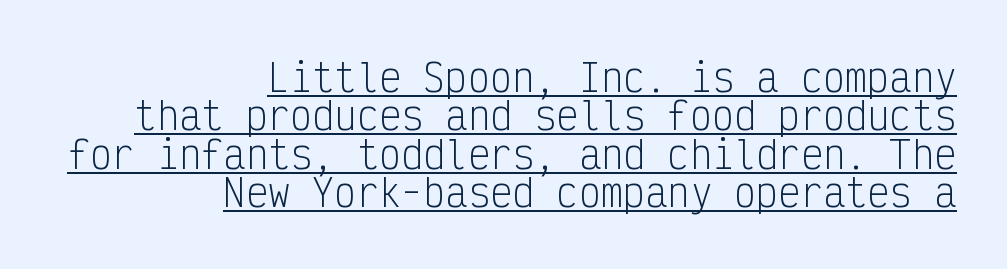
Q: Is the text bold? A: No.
Q: Is the text italic (slanted)? A: No, it is upright.
Q: Is the typeface a serif or a sans-serif typeface? A: Sans-serif.
Q: Is the text underlined? A: Yes.
Q: How is the paragraph aligned? A: Right-aligned.
Q: Is the spacing between letters normal or unusually wide? A: Normal.
Q: Is the spacing between lines tight, normal or loose? A: Tight.
Q: Width (condensed, normal, or wide)? A: Condensed.
Q: Stroke contrast? A: Low.
Q: x-height? A: Medium.
Q: Monospaced? A: Yes.
